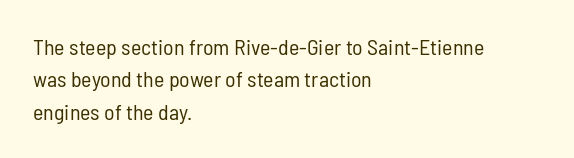
Does extra space separate the letters? No, they use regular spacing. Compared with a typical body face, this is equally light or lighter still. Casual observation: everything's shoved over to the left. This sample keeps an unexceptional amount of space between lines.
